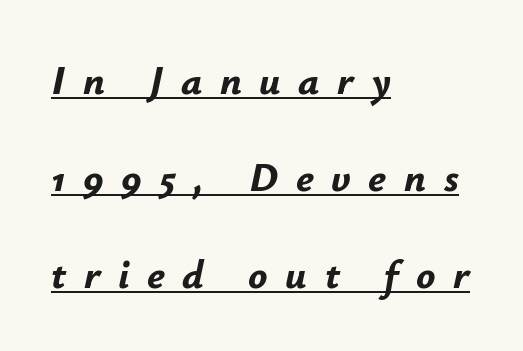
Q: Is the text bold? A: Yes.
Q: Is the text italic (slanted)? A: Yes, it leans right by about 12 degrees.
Q: Is the text underlined? A: Yes.
Q: How is the paragraph aligned? A: Left-aligned.
Q: Is the spacing between letters normal or unusually wide? A: Unusually wide.
Q: Is the spacing between lines tight, normal or loose? A: Loose.
Q: Width (condensed, normal, or wide)? A: Normal.
Q: Stroke contrast? A: Low.
Q: x-height? A: Small.
Q: Monospaced? A: No.
